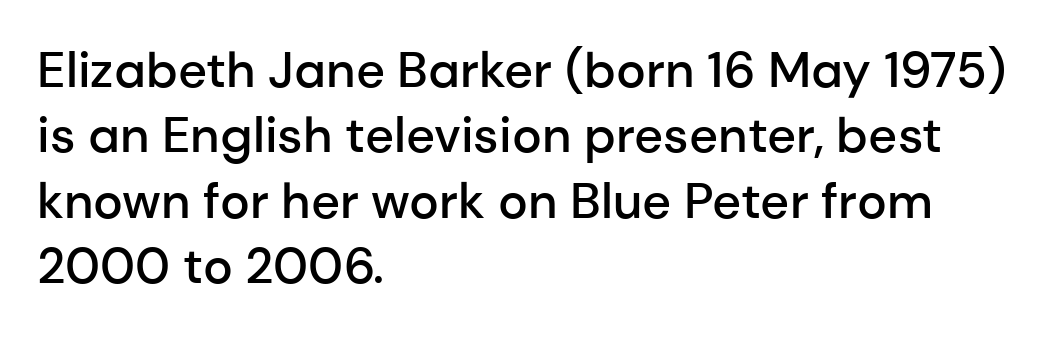
The image shows 50 px semibold sans-serif type, upright; set left-aligned, normal line spacing (1.31x), normal letter spacing, not underlined; low stroke contrast and a medium x-height.
